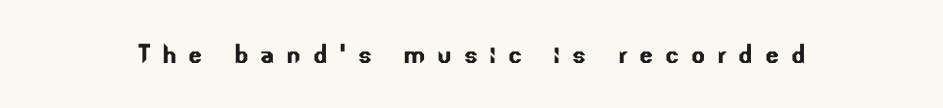
{"serif": "no", "width": "normal", "stroke_contrast": "low", "x_height": "small", "monospaced": "no", "underline": "no", "letter_spacing": "wide", "letter_spacing_em": 0.35, "glyph_px": 33}
